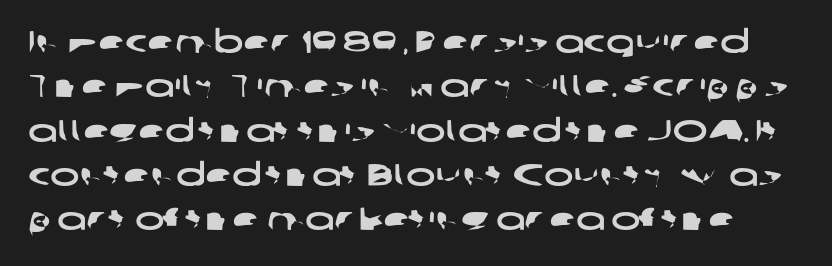
In terms of letterform style, serifs are entirely absent. The letters advance in unequal steps, a hallmark of proportional type. Here the glyphs are tracked normally, forming tight word shapes. Decoration check: the copy has no underline.
